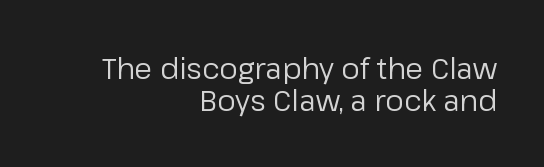
{"serif": "no", "italic": "no", "bold": "no", "weight": "regular", "width": "normal", "stroke_contrast": "low", "x_height": "medium", "monospaced": "no", "underline": "no", "align": "right", "line_spacing": "tight", "line_spacing_ratio": 1.1, "letter_spacing": "normal", "letter_spacing_em": 0.0, "glyph_px": 29}
